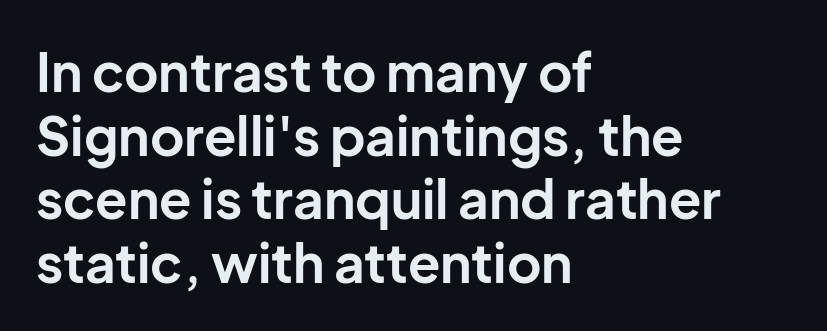
{"serif": "no", "italic": "no", "bold": "yes", "weight": "bold", "width": "normal", "stroke_contrast": "low", "x_height": "medium", "monospaced": "no", "underline": "no", "align": "left", "line_spacing_ratio": 1.2, "letter_spacing": "normal", "letter_spacing_em": 0.0, "glyph_px": 53}
